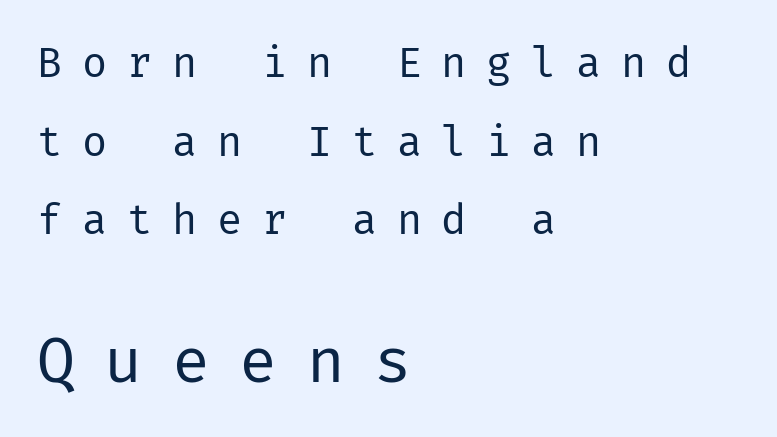
The compositor pushed each line to the left boundary. Compared with a typical body face, this is equally light or lighter still. These lines have a slow, spaced-out rhythm from letter to letter. This rendering features lettering with no underline. Rendered with straight, roman letterforms. What kind of face is this? One without serifs — a sans.
